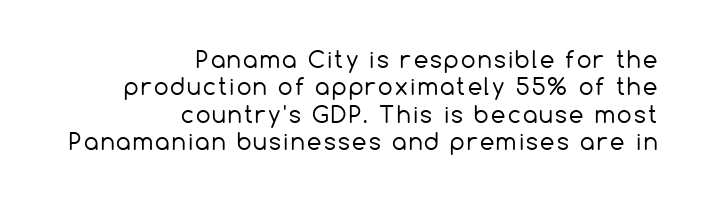
The image shows 23 px text type, upright; set right-aligned, line spacing 1.19x, not underlined.
